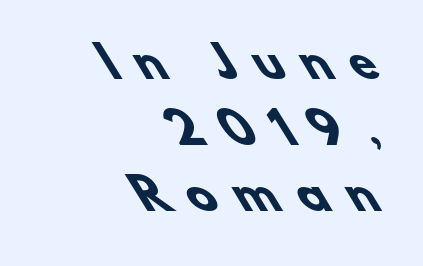
The image shows 43 px heavy sans-serif type; set right-aligned, normal line spacing (1.54x), unusually wide letter spacing (+0.45 em), not underlined; low stroke contrast and a small x-height.
